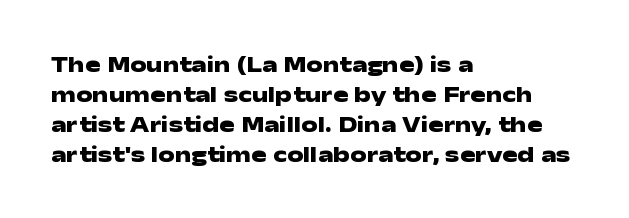
Q: Is the text bold? A: Yes.
Q: Is the text italic (slanted)? A: No, it is upright.
Q: Is the text underlined? A: No.
Q: How is the paragraph aligned? A: Left-aligned.
Q: Is the spacing between letters normal or unusually wide? A: Normal.
Q: Is the spacing between lines tight, normal or loose? A: Normal.
